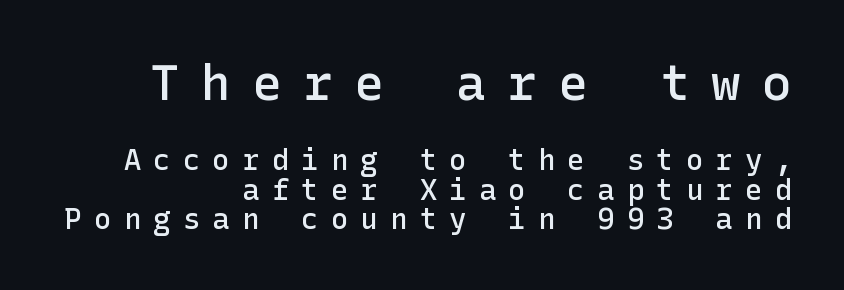
{"serif": "no", "italic": "no", "bold": "semi", "weight": "semibold", "width": "normal", "stroke_contrast": "low", "x_height": "medium", "underline": "no", "align": "right", "line_spacing": "tight", "line_spacing_ratio": 1.01, "letter_spacing": "wide", "letter_spacing_em": 0.42, "larger_block": "first", "size_ratio": 1.72, "glyph_px": 50}
